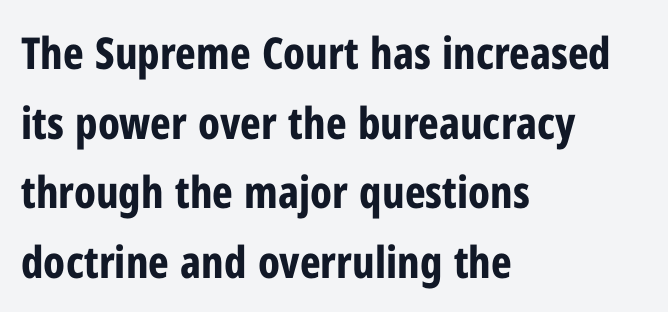
Q: Is the text bold? A: Yes.
Q: Is the text italic (slanted)? A: No, it is upright.
Q: Is the typeface a serif or a sans-serif typeface? A: Sans-serif.
Q: Is the text underlined? A: No.
Q: How is the paragraph aligned? A: Left-aligned.
Q: Is the spacing between letters normal or unusually wide? A: Normal.
Q: Is the spacing between lines tight, normal or loose? A: Normal.
Q: Width (condensed, normal, or wide)? A: Condensed.
Q: Stroke contrast? A: Low.
Q: x-height? A: Medium.
Q: Monospaced? A: No.
